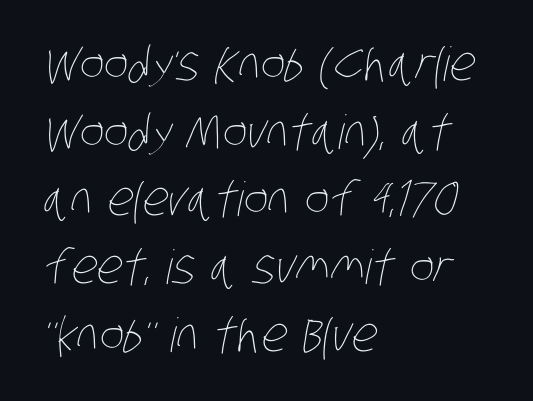
{"bold": "no", "weight": "thin", "width": "condensed", "stroke_contrast": "low", "x_height": "large", "monospaced": "no", "underline": "no", "align": "left", "line_spacing": "normal", "line_spacing_ratio": 1.44, "letter_spacing": "normal", "letter_spacing_em": 0.0, "glyph_px": 47}
